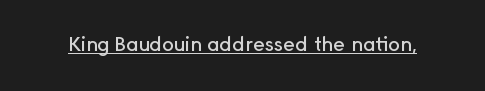
Q: Is the text italic (slanted)? A: No, it is upright.
Q: Is the text underlined? A: Yes.
Q: Is the spacing between letters normal or unusually wide? A: Normal.
